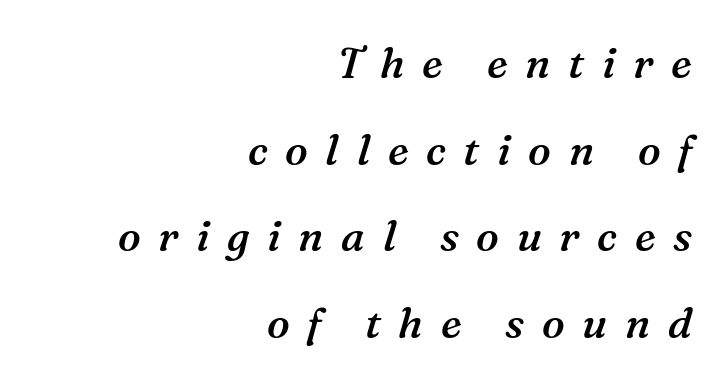
{"serif": "yes", "italic": "yes", "lean": "right", "slant_degrees": 16, "bold": "semi", "weight": "semibold", "width": "normal", "stroke_contrast": "medium", "x_height": "medium", "monospaced": "no", "underline": "no", "align": "right", "line_spacing": "loose", "line_spacing_ratio": 2.06, "letter_spacing": "wide", "letter_spacing_em": 0.42, "glyph_px": 42}
